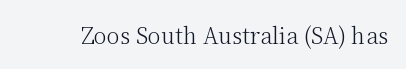
The space directly below the letters is spotless. Quick note: not italic, upright. The line texture is even and compact thanks to regular tracking. These glyphs show unthickened strokes, regular width or finer.
